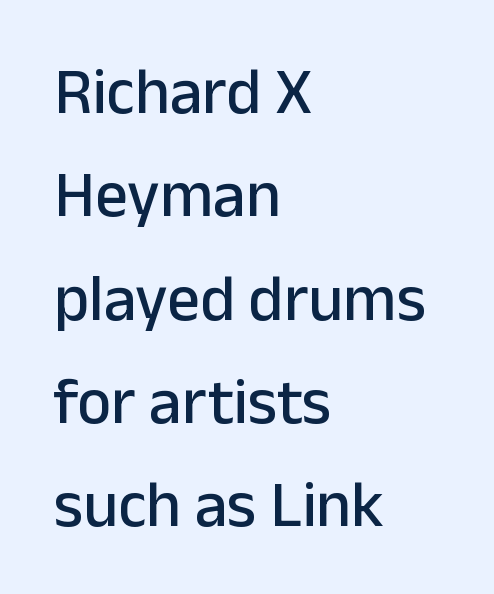
How are the letters spaced? Ordinarily, with no added tracking. Think of a printed novel: that variable character pitch is what you see here. Each row of text sits above clean, open space. The typeface chosen for these lines omits serifs. A classic flush-left, rag-right setting is used for this passage.
